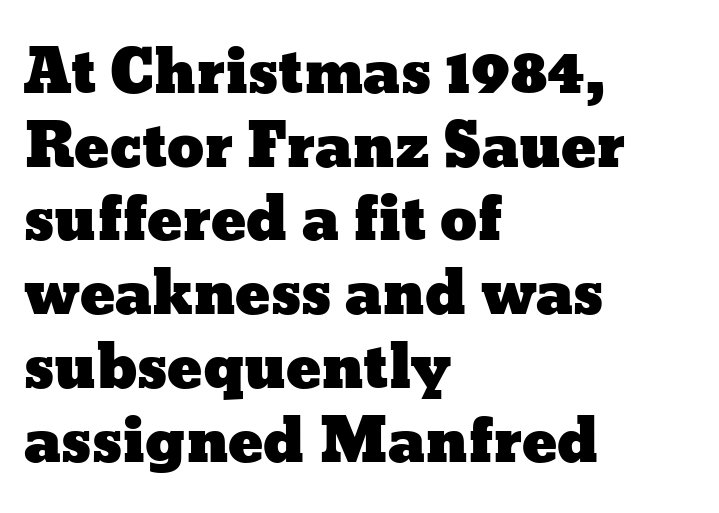
Observe the ordinary spacing: letters are neighbours, not strangers. Each letter keeps its own natural width here, so spacing adapts to shape. Each line starts at the same left margin while the right side varies. If you measured baseline to baseline, you'd find a middling distance.
